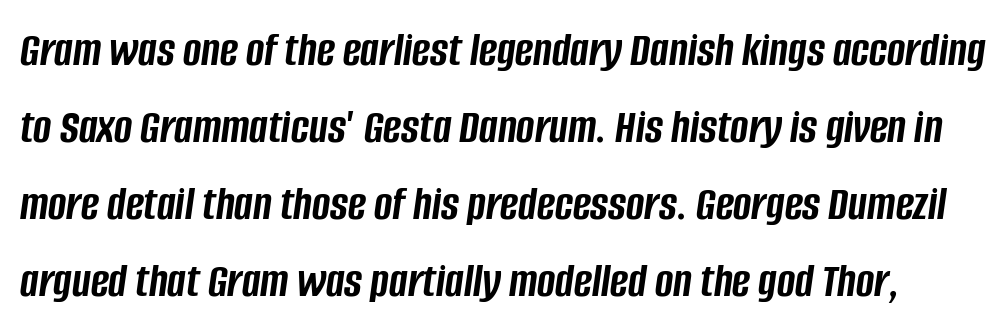
Q: Is the text bold? A: Yes.
Q: Is the text italic (slanted)? A: Yes, it leans right by about 8 degrees.
Q: Is the text underlined? A: No.
Q: Is the spacing between letters normal or unusually wide? A: Normal.
Q: Is the spacing between lines tight, normal or loose? A: Normal.
Q: Width (condensed, normal, or wide)? A: Condensed.
Q: Stroke contrast? A: Low.
Q: x-height? A: Large.
Q: Monospaced? A: No.
